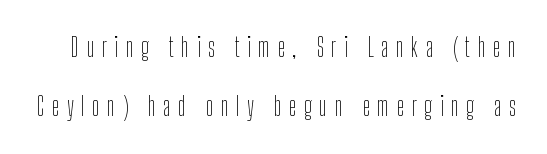
The face used here is rendered with a markedly widened letterfit. Only glyphs here, with clear space below each row. Vertically, the passage feels expansive, rows floating well apart. Style check: upright.
